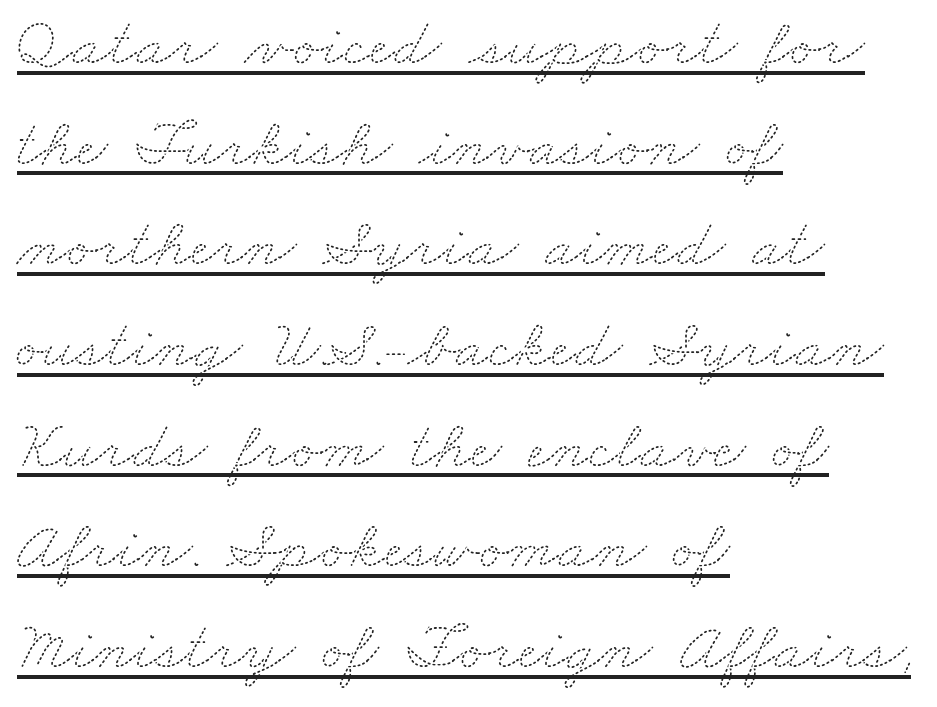
The image shows 68 px thin, wide type; set left-aligned, normal line spacing (1.48x), normal letter spacing, underlined; medium stroke contrast and a small x-height.
